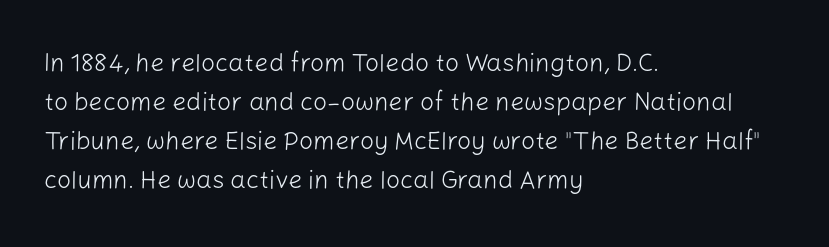
{"italic": "no", "bold": "no", "underline": "no", "align": "left", "line_spacing": "normal", "line_spacing_ratio": 1.56, "letter_spacing": "normal", "letter_spacing_em": 0.0, "glyph_px": 25}
